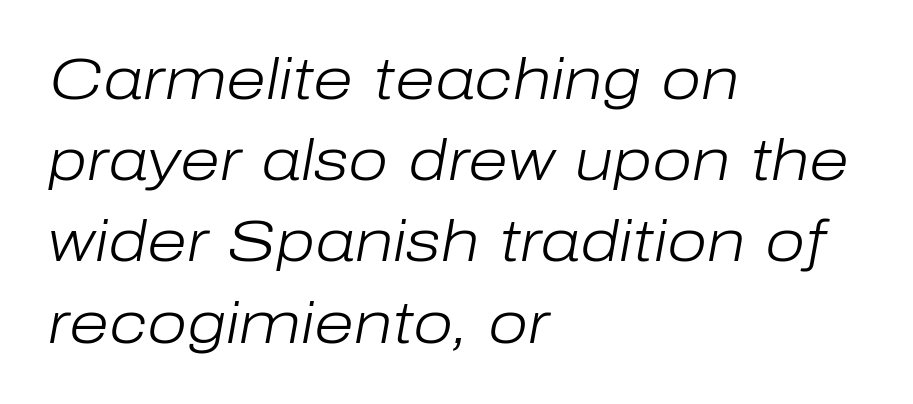
Q: Is the text bold? A: No.
Q: Is the text italic (slanted)? A: Yes, it leans right by about 10 degrees.
Q: Is the text underlined? A: No.
Q: How is the paragraph aligned? A: Left-aligned.
Q: Is the spacing between letters normal or unusually wide? A: Normal.
Q: Is the spacing between lines tight, normal or loose? A: Normal.
Q: Width (condensed, normal, or wide)? A: Normal.
Q: Stroke contrast? A: Low.
Q: x-height? A: Medium.
Q: Monospaced? A: No.
